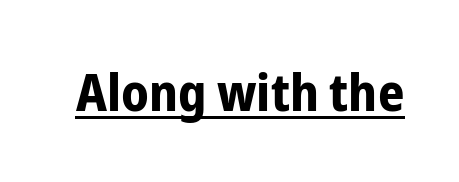
Q: Is the text bold? A: Yes.
Q: Is the text italic (slanted)? A: No, it is upright.
Q: Is the typeface a serif or a sans-serif typeface? A: Sans-serif.
Q: Is the text underlined? A: Yes.
Q: Is the spacing between letters normal or unusually wide? A: Normal.
Q: Width (condensed, normal, or wide)? A: Condensed.
Q: Stroke contrast? A: Low.
Q: x-height? A: Medium.
Q: Monospaced? A: No.
